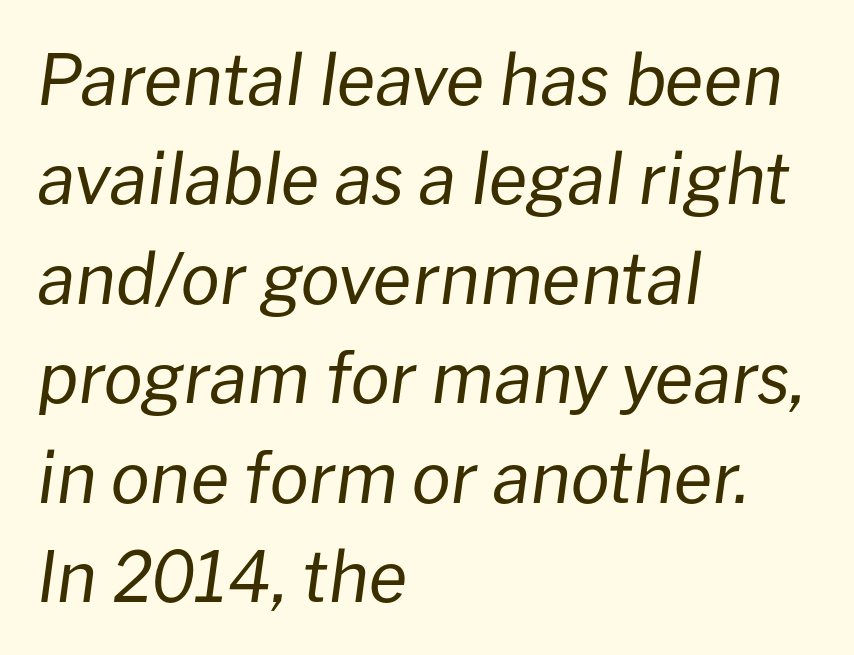
The image shows 70 px regular-weight type, italic (leaning right); set left-aligned, normal line spacing (1.42x), normal letter spacing, not underlined; low stroke contrast and a medium x-height.
